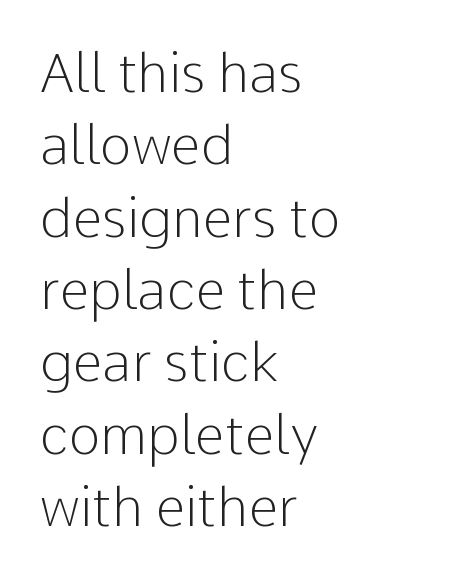
Q: Is the text bold? A: No.
Q: Is the text italic (slanted)? A: No, it is upright.
Q: Is the typeface a serif or a sans-serif typeface? A: Sans-serif.
Q: Is the text underlined? A: No.
Q: How is the paragraph aligned? A: Left-aligned.
Q: Is the spacing between letters normal or unusually wide? A: Normal.
Q: Is the spacing between lines tight, normal or loose? A: Normal.
Q: Width (condensed, normal, or wide)? A: Normal.
Q: Stroke contrast? A: Low.
Q: x-height? A: Medium.
Q: Monospaced? A: No.
